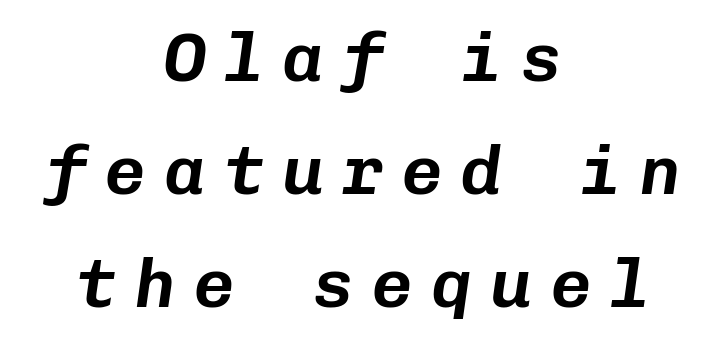
Someone cranked the tracking dial way up on this one. Leading matches the norm, producing a regular column. Here the designer chose a console-style face with uniform glyph widths. Glance below the letters and you will spot only blank space. One-word summary of the alignment: center. When letters slant like this, we call the style italic.
